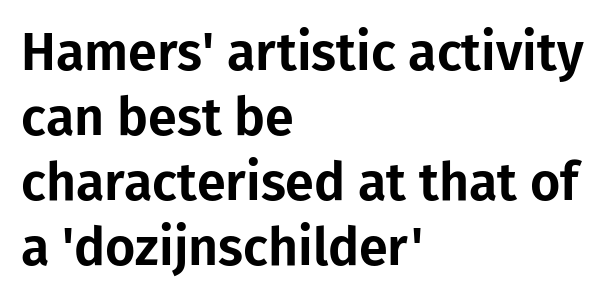
Q: Is the text italic (slanted)? A: No, it is upright.
Q: Is the typeface a serif or a sans-serif typeface? A: Sans-serif.
Q: Is the text underlined? A: No.
Q: How is the paragraph aligned? A: Left-aligned.
Q: Is the spacing between letters normal or unusually wide? A: Normal.
Q: Is the spacing between lines tight, normal or loose? A: Normal.
Q: Width (condensed, normal, or wide)? A: Normal.
Q: Stroke contrast? A: Low.
Q: x-height? A: Medium.
Q: Monospaced? A: No.
